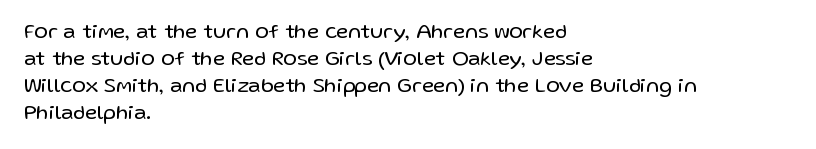
Q: Is the text bold? A: No.
Q: Is the text italic (slanted)? A: No, it is upright.
Q: Is the text underlined? A: No.
Q: How is the paragraph aligned? A: Left-aligned.
Q: Is the spacing between letters normal or unusually wide? A: Normal.
Q: Is the spacing between lines tight, normal or loose? A: Normal.
